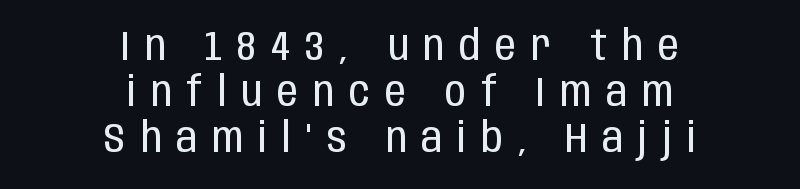
{"serif": "no", "italic": "no", "bold": "no", "weight": "regular", "width": "condensed", "stroke_contrast": "low", "x_height": "large", "monospaced": "no", "underline": "no", "align": "center", "line_spacing": "tight", "line_spacing_ratio": 1.09, "letter_spacing": "wide", "letter_spacing_em": 0.36, "glyph_px": 42}
